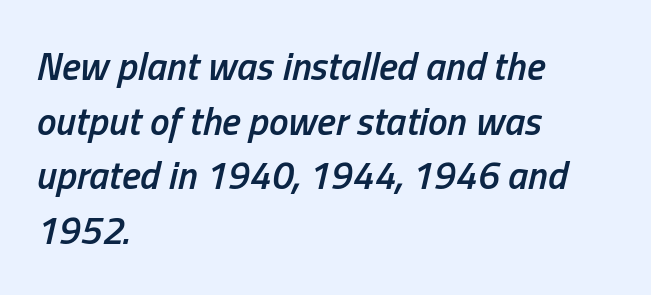
A semibold gives these letters moderate extra thickness, short of bold. This sample uses plain, unmodified letter spacing. A typesetter would call this proportional, since set widths differ per character. These lines stack with their left ends in a neat column.
